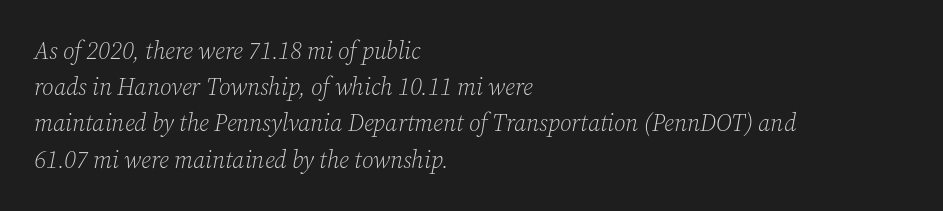
The lettering tilts uniformly, giving the passage an italic look. The rows are spaced the way most documents space them. Stem width sits at or under what a default text font uses. Each row of text sits above clean, open space. You could call the tracking neutral — neither tight nor loose.
